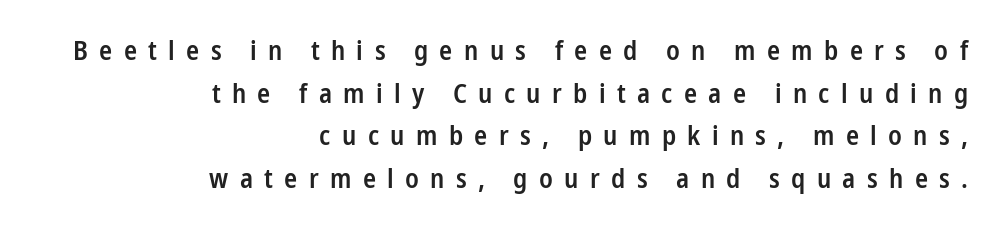
{"italic": "no", "bold": "semi", "underline": "no", "align": "right", "line_spacing": "normal", "line_spacing_ratio": 1.58, "letter_spacing": "wide", "letter_spacing_em": 0.42, "glyph_px": 27}
